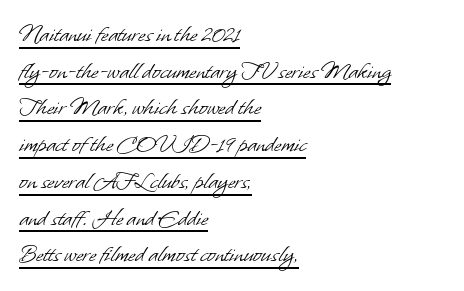
Q: Is the text bold? A: No.
Q: Is the text underlined? A: Yes.
Q: How is the paragraph aligned? A: Left-aligned.
Q: Is the spacing between letters normal or unusually wide? A: Normal.
Q: Is the spacing between lines tight, normal or loose? A: Normal.
